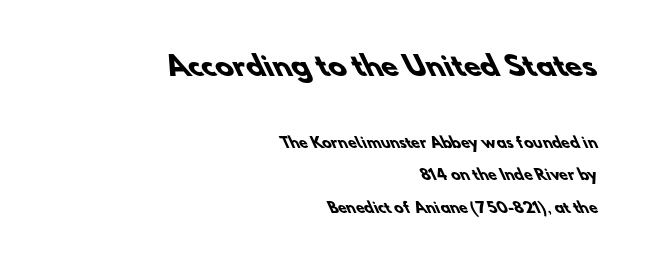
The image shows 27 px bold type; set right-aligned, loose line spacing (2.31x), normal letter spacing, not underlined; the first (top) block is 1.93x larger.
